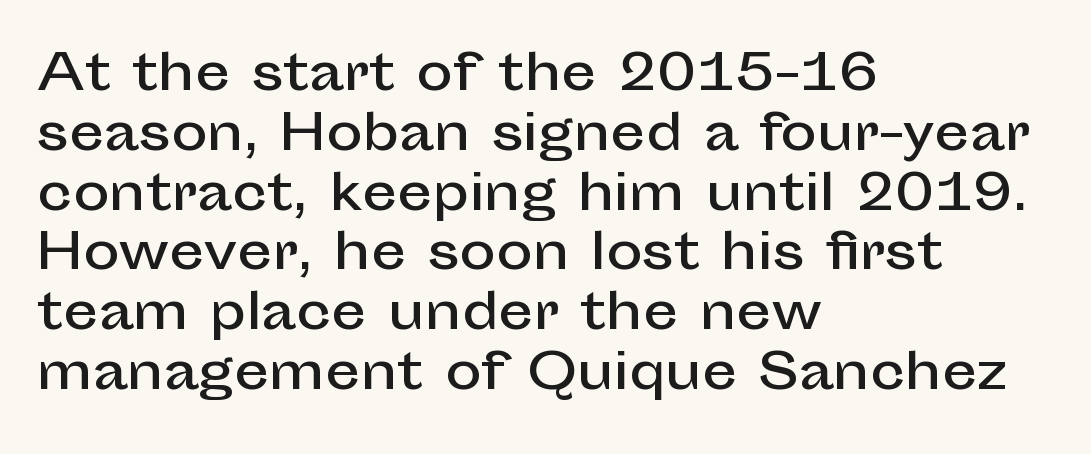
Q: Is the text italic (slanted)? A: No, it is upright.
Q: Is the typeface a serif or a sans-serif typeface? A: Sans-serif.
Q: Is the text underlined? A: No.
Q: How is the paragraph aligned? A: Left-aligned.
Q: Is the spacing between letters normal or unusually wide? A: Normal.
Q: Width (condensed, normal, or wide)? A: Normal.
Q: Stroke contrast? A: Low.
Q: x-height? A: Medium.
Q: Monospaced? A: No.
